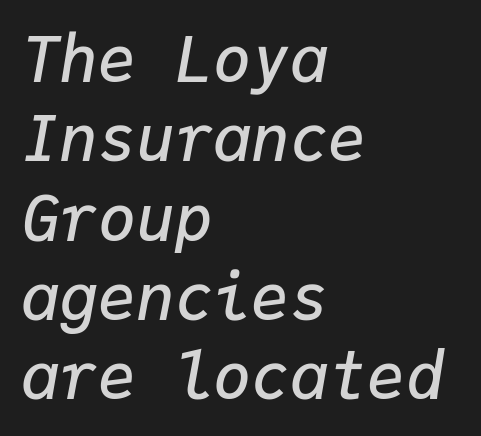
Italic? Definitely — the glyphs are oblique. These lines are set flush left with a ragged right edge. The string is rendered with underlining switched off. Every character here occupies the same horizontal width, giving the sample a typewriter-like rhythm. As a designer I'd log this as weight 600, semibold.
